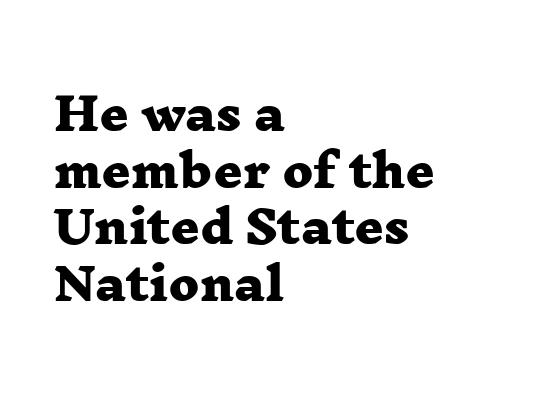
Default kerning and tracking; the words read as compact shapes. This rendering employs a face with finishing strokes, i.e., a serif. The space beneath each line is pristine and unruled. Students, observe: this is what conventionally led text looks like. The paragraph shown leans on its left margin.
